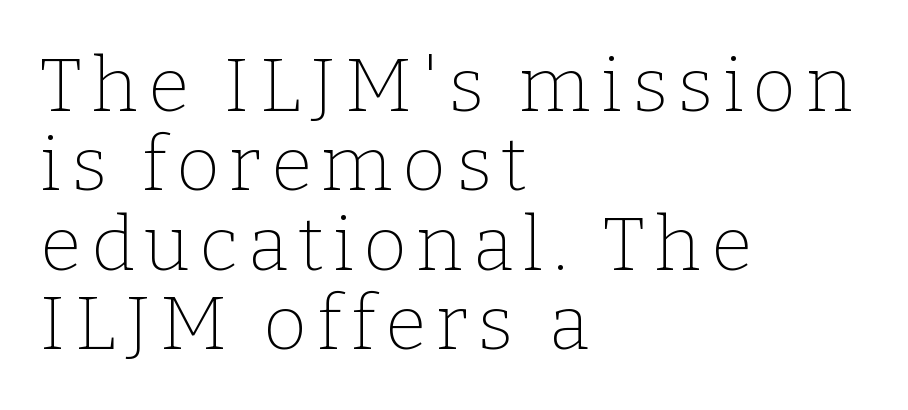
The glyphs in this specimen are seriffed. The letters advance in unequal steps, a hallmark of proportional type. Compared with a typical body face, this is equally light or lighter still. The rendering anchors every line to the left-hand side.
